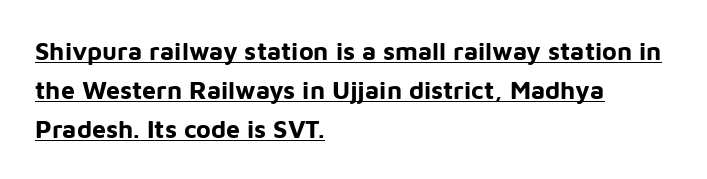
The tracking reads as untouched default to a designer's eye. Italic? Not at all — the glyphs are vertical. Bold? Absolutely — the strokes are thick and heavy. Layout note: lines flush left.
